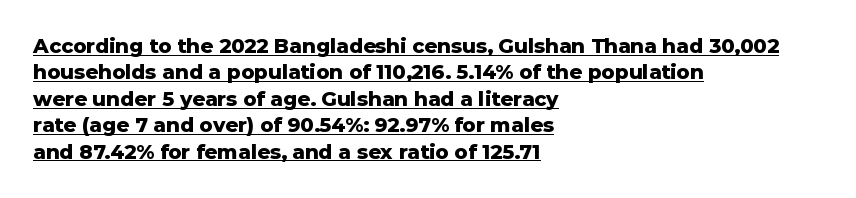
{"italic": "no", "bold": "yes", "underline": "yes", "align": "left", "line_spacing": "normal", "line_spacing_ratio": 1.32, "letter_spacing": "normal", "letter_spacing_em": 0.0, "glyph_px": 20}
